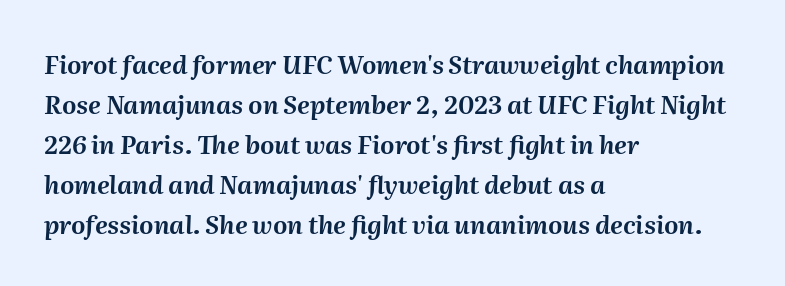
{"italic": "yes", "lean": "right", "slant_degrees": 2, "underline": "no", "align": "left", "line_spacing": "normal", "line_spacing_ratio": 1.6, "letter_spacing": "normal", "letter_spacing_em": 0.0, "glyph_px": 25}
